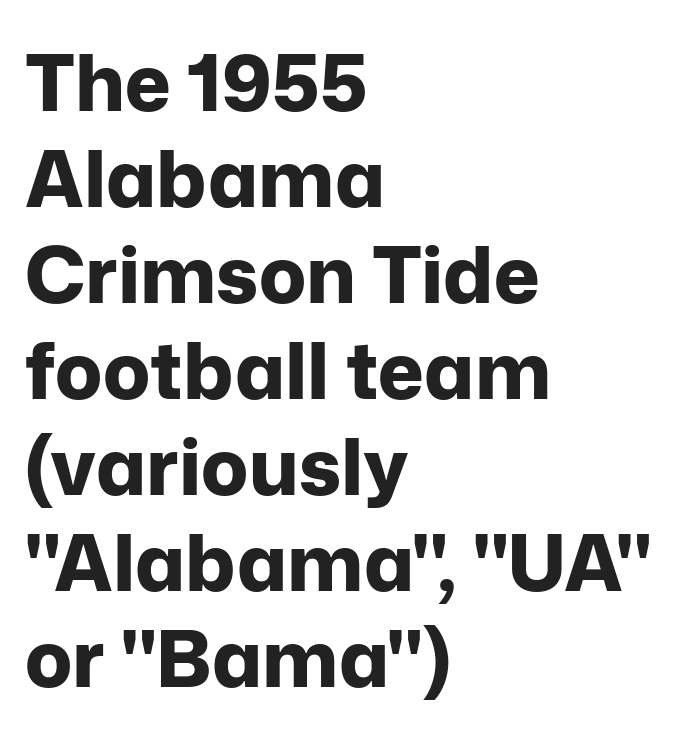
{"serif": "no", "italic": "no", "bold": "yes", "weight": "bold", "width": "normal", "stroke_contrast": "low", "x_height": "medium", "monospaced": "no", "underline": "no", "align": "left", "line_spacing_ratio": 1.23, "letter_spacing": "normal", "letter_spacing_em": 0.0, "glyph_px": 78}
